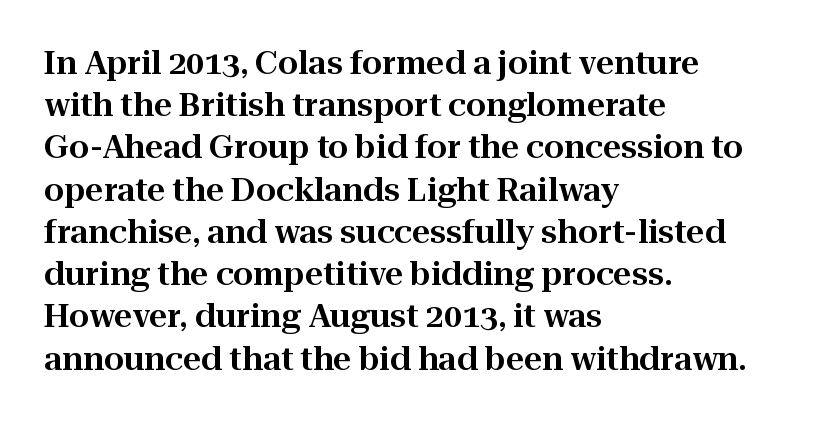
The passage is arranged the way most books set body copy — flush left. Bare-footed words on every line. This is the regular roman posture of the typeface. Does extra space separate the letters? No, they use regular spacing. Here the designer chose a conventional face with non-uniform glyph widths.
